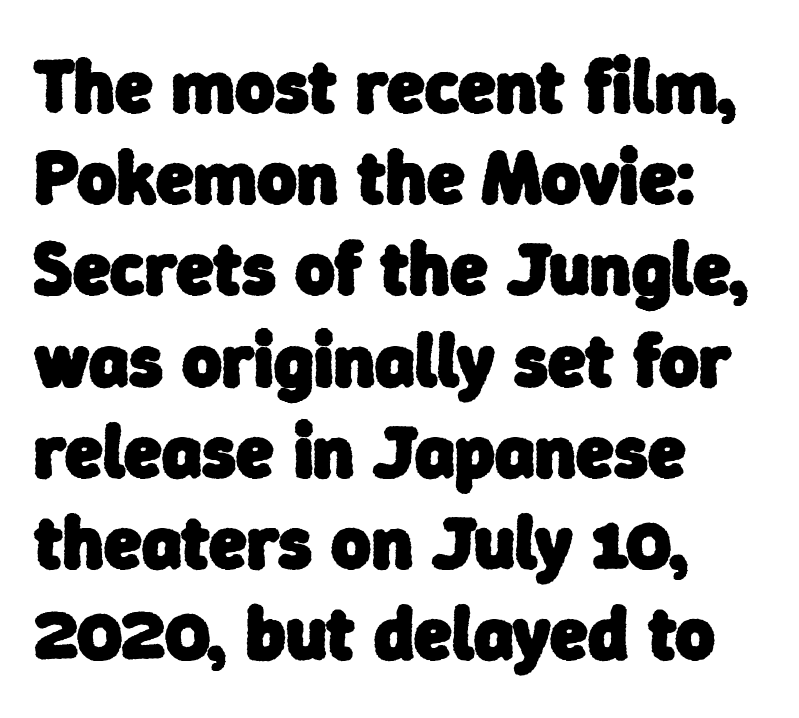
The image shows 76 px heavy sans-serif type; set left-aligned, line spacing 1.2x, normal letter spacing, not underlined; low stroke contrast and a medium x-height.
